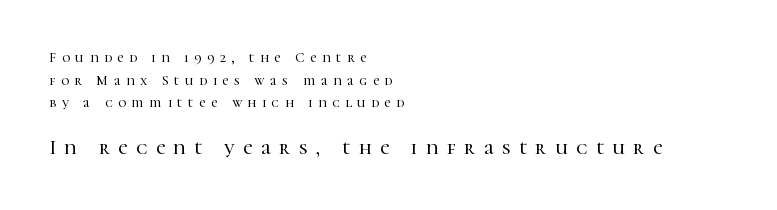
{"italic": "no", "underline": "no", "align": "left", "line_spacing": "normal", "line_spacing_ratio": 1.62, "letter_spacing": "wide", "letter_spacing_em": 0.4, "larger_block": "second", "size_ratio": 1.5, "glyph_px": 21}
